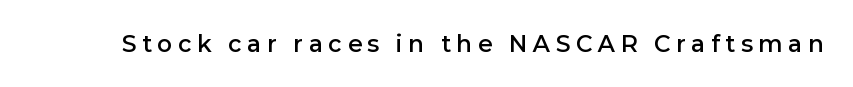
{"italic": "no", "bold": "semi", "underline": "no", "letter_spacing": "wide", "letter_spacing_em": 0.28, "glyph_px": 22}
